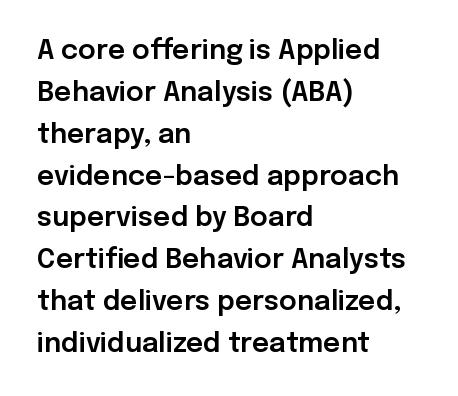
Q: Is the text italic (slanted)? A: No, it is upright.
Q: Is the text underlined? A: No.
Q: How is the paragraph aligned? A: Left-aligned.
Q: Is the spacing between letters normal or unusually wide? A: Normal.
Q: Is the spacing between lines tight, normal or loose? A: Normal.
